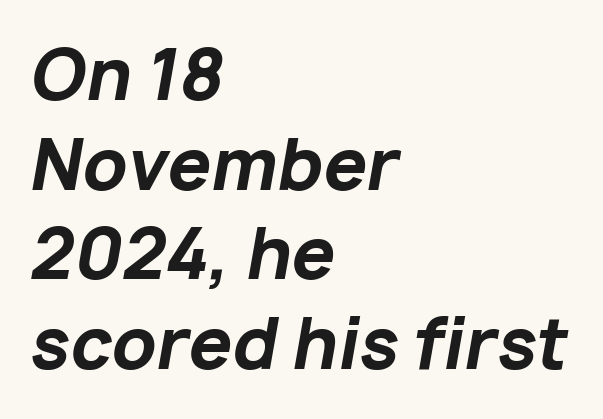
Q: Is the text bold? A: Yes.
Q: Is the text italic (slanted)? A: Yes, it leans right by about 10 degrees.
Q: Is the text underlined? A: No.
Q: How is the paragraph aligned? A: Left-aligned.
Q: Is the spacing between letters normal or unusually wide? A: Normal.
Q: Is the spacing between lines tight, normal or loose? A: Normal.
Q: Width (condensed, normal, or wide)? A: Normal.
Q: Stroke contrast? A: Low.
Q: x-height? A: Medium.
Q: Monospaced? A: No.
